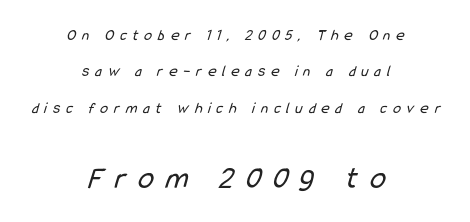
{"serif": "no", "bold": "no", "weight": "regular", "width": "condensed", "stroke_contrast": "low", "x_height": "medium", "monospaced": "no", "underline": "no", "align": "center", "line_spacing": "loose", "line_spacing_ratio": 2.27, "letter_spacing": "wide", "letter_spacing_em": 0.37, "larger_block": "second", "size_ratio": 2.0, "glyph_px": 32}
